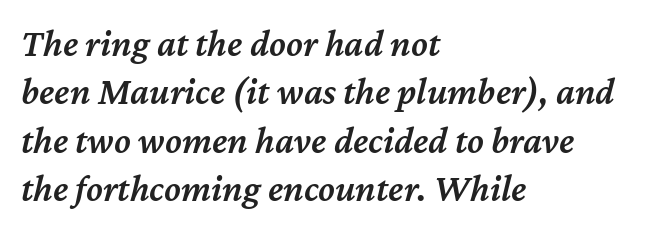
What stands out about the letter spacing? Nothing — it is the standard amount. The glyphs are unaccompanied by any horizontal stroke below them. The passage shown leans; its letterforms are oblique. The letters are semibold — heavier than regular but short of a full bold. Each letter keeps its own natural width here, so spacing adapts to shape.
